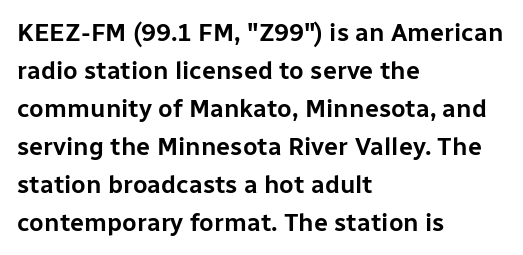
{"italic": "no", "underline": "no", "align": "left", "line_spacing": "normal", "line_spacing_ratio": 1.52, "letter_spacing": "normal", "letter_spacing_em": 0.0, "glyph_px": 25}
